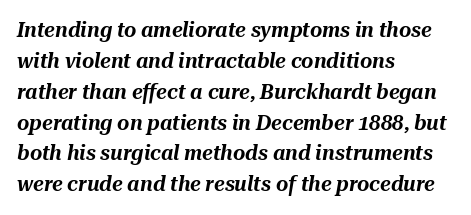
The image shows 21 px text type, italic (leaning right); set left-aligned, normal line spacing (1.47x), normal letter spacing, not underlined.
